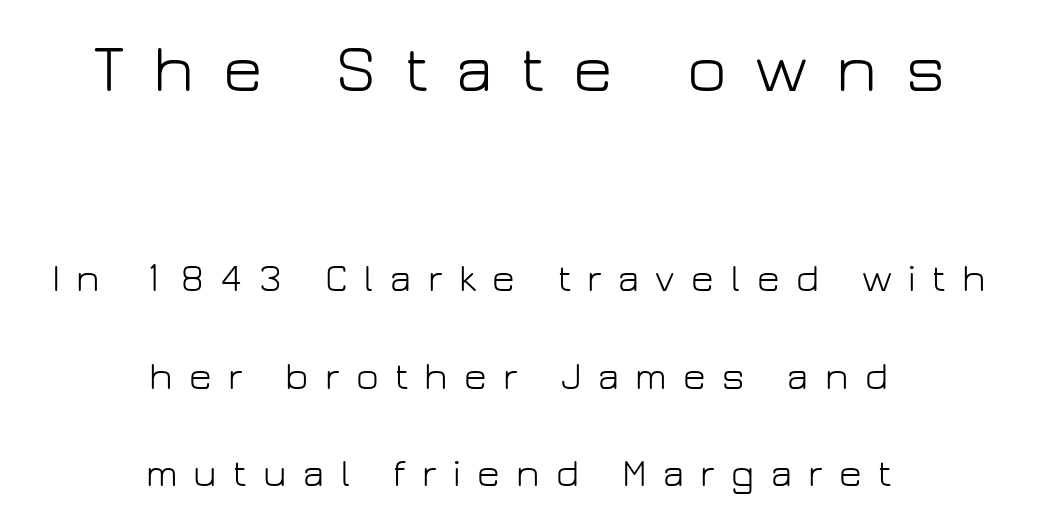
Stems here are at most as thick as an everyday book face. Vertically, the passage feels expansive, rows floating well apart. Does the copy run flush right? No — it is centered line by line. Large over small — that's the arrangement of the two blocks here. Nothing sits at the stroke ends, so this counts as sans-serif. Students, note that the glyphs here are deliberately spaced far apart.
